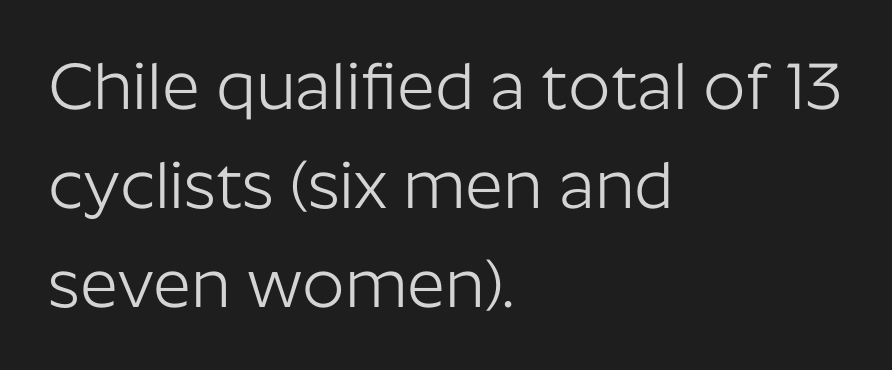
{"serif": "no", "italic": "no", "bold": "no", "weight": "light", "width": "normal", "stroke_contrast": "low", "x_height": "medium", "monospaced": "no", "underline": "no", "align": "left", "line_spacing": "normal", "line_spacing_ratio": 1.5, "letter_spacing": "normal", "letter_spacing_em": 0.0, "glyph_px": 66}
